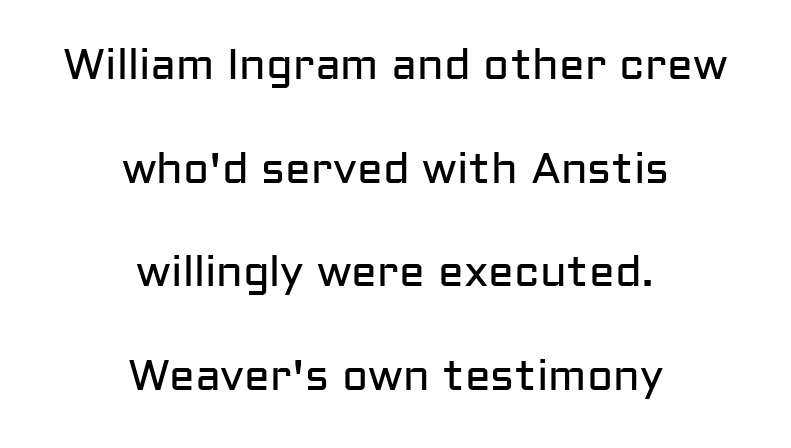
The image shows 43 px regular-weight sans-serif type, upright; set centered, loose line spacing (2.41x), normal letter spacing, not underlined; low stroke contrast and a medium x-height.
